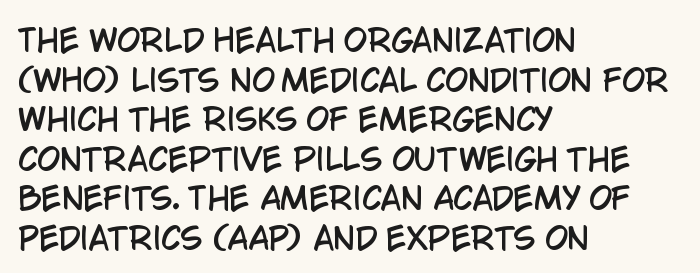
The image shows 30 px condensed sans-serif type, upright; set left-aligned, normal line spacing (1.32x), normal letter spacing, not underlined; low stroke contrast and a large x-height.
